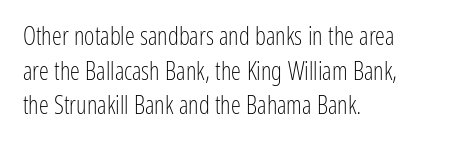
{"italic": "no", "bold": "no", "underline": "no", "align": "left", "line_spacing": "normal", "line_spacing_ratio": 1.39, "letter_spacing": "normal", "letter_spacing_em": 0.0, "glyph_px": 25}
